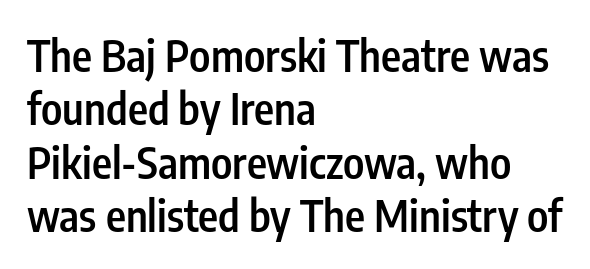
Q: Is the text bold? A: Semi-bold.
Q: Is the text italic (slanted)? A: No, it is upright.
Q: Is the typeface a serif or a sans-serif typeface? A: Sans-serif.
Q: Is the text underlined? A: No.
Q: How is the paragraph aligned? A: Left-aligned.
Q: Is the spacing between letters normal or unusually wide? A: Normal.
Q: Width (condensed, normal, or wide)? A: Condensed.
Q: Stroke contrast? A: Low.
Q: x-height? A: Medium.
Q: Monospaced? A: No.
